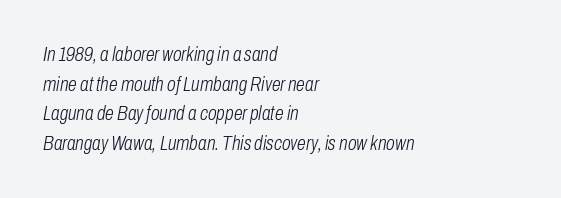
The image shows 20 px text type, italic (leaning right); set left-aligned, normal line spacing (1.48x), normal letter spacing, not underlined.
